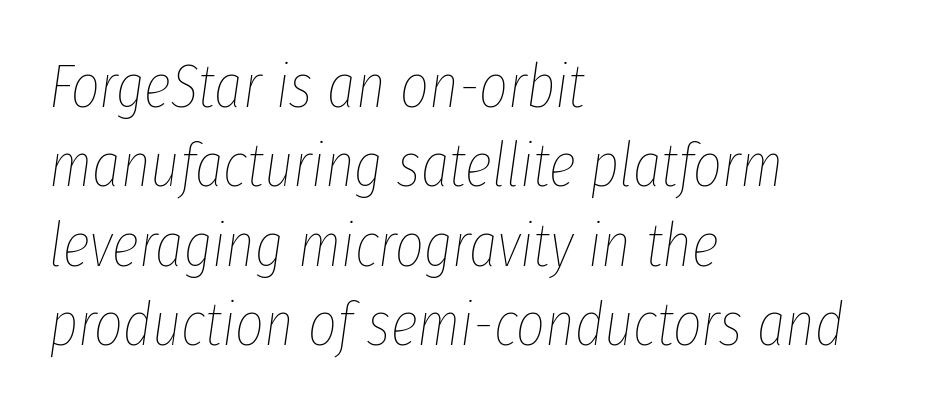
Q: Is the text bold? A: No.
Q: Is the text italic (slanted)? A: Yes, it leans right by about 8 degrees.
Q: Is the text underlined? A: No.
Q: How is the paragraph aligned? A: Left-aligned.
Q: Is the spacing between letters normal or unusually wide? A: Normal.
Q: Is the spacing between lines tight, normal or loose? A: Normal.
Q: Width (condensed, normal, or wide)? A: Condensed.
Q: Stroke contrast? A: Low.
Q: x-height? A: Medium.
Q: Monospaced? A: No.
